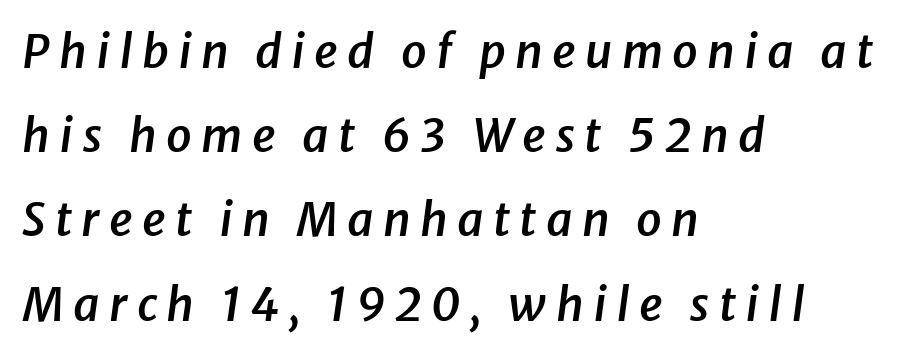
Q: Is the text bold? A: Semi-bold.
Q: Is the text italic (slanted)? A: Yes, it leans right by about 8 degrees.
Q: Is the text underlined? A: No.
Q: How is the paragraph aligned? A: Left-aligned.
Q: Is the spacing between letters normal or unusually wide? A: Unusually wide.
Q: Width (condensed, normal, or wide)? A: Normal.
Q: Stroke contrast? A: Low.
Q: x-height? A: Medium.
Q: Monospaced? A: No.
